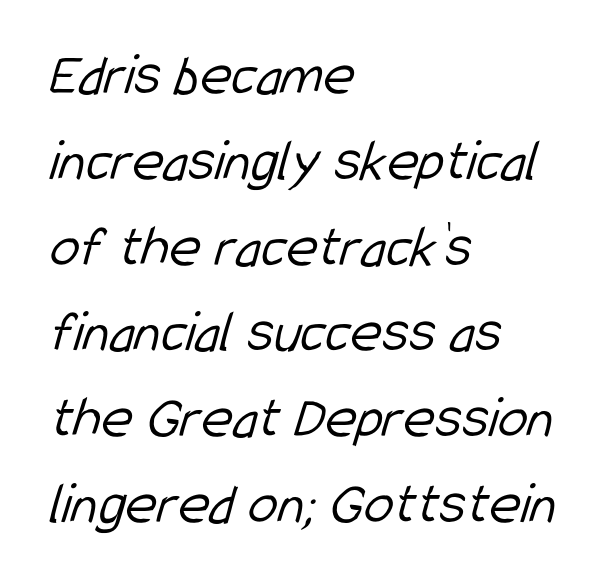
Default kerning and tracking; the words read as compact shapes. Stems and bowls with no extra thickness — not bold. If you drew a ruler down the left edge, every line would touch it. This sample has the flowing, uneven cadence of proportional lettering. Serifs: no, the terminals of the letterforms are clean.
